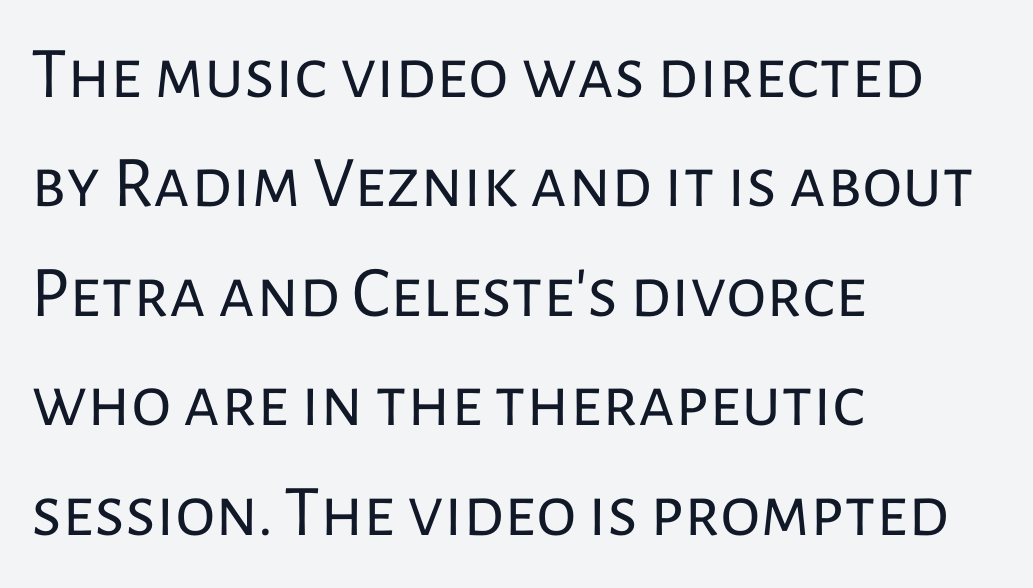
The image shows 73 px regular-weight sans-serif type, upright; set left-aligned, normal line spacing (1.5x), normal letter spacing, not underlined; low stroke contrast and a medium x-height.
